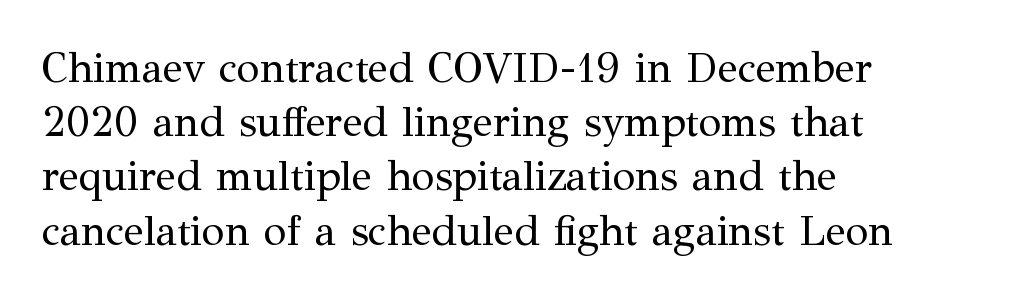
The image shows 42 px regular-weight serif type, upright; set left-aligned, normal line spacing (1.29x), normal letter spacing, not underlined; medium stroke contrast and a medium x-height.
